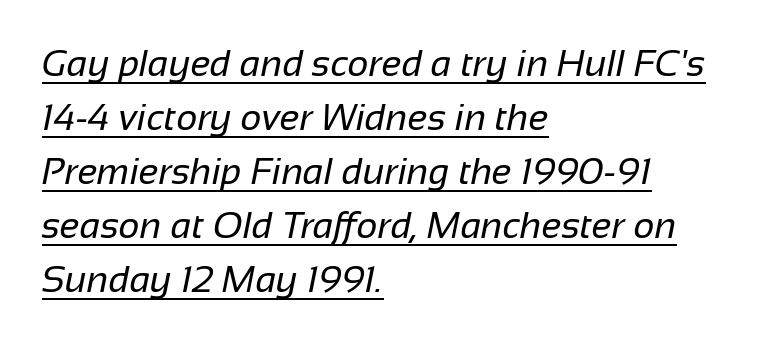
The image shows 37 px regular-weight sans-serif type; set left-aligned, normal line spacing (1.46x), normal letter spacing, underlined; low stroke contrast and a medium x-height.
